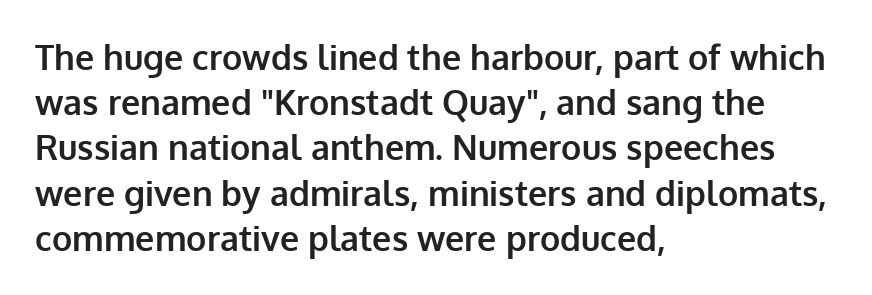
When letters stand straight like this, we call the style roman or upright. Horizontally, the lines are justified to the leading edge only. Spacing verdict: proportional, widths tailored to each character. The leading is moderate, giving the passage an even texture. On the weight axis this lands at bold, roughly 700. Look at the tracking — it's just the regular setting, nothing added.
